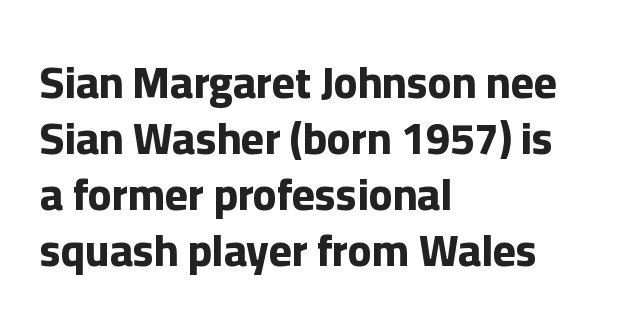
Q: Is the text bold? A: Yes.
Q: Is the text italic (slanted)? A: No, it is upright.
Q: Is the typeface a serif or a sans-serif typeface? A: Sans-serif.
Q: Is the text underlined? A: No.
Q: How is the paragraph aligned? A: Left-aligned.
Q: Is the spacing between letters normal or unusually wide? A: Normal.
Q: Is the spacing between lines tight, normal or loose? A: Normal.
Q: Width (condensed, normal, or wide)? A: Normal.
Q: Stroke contrast? A: Low.
Q: x-height? A: Medium.
Q: Monospaced? A: No.
